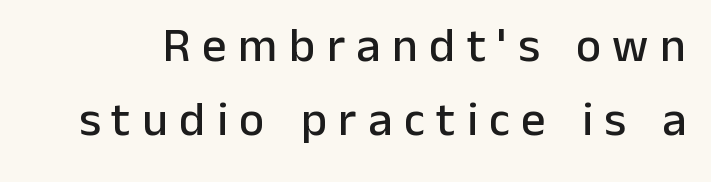
{"serif": "no", "italic": "no", "width": "normal", "stroke_contrast": "low", "x_height": "medium", "monospaced": "no", "underline": "no", "line_spacing": "normal", "line_spacing_ratio": 1.54, "letter_spacing": "wide", "letter_spacing_em": 0.24, "glyph_px": 48}
